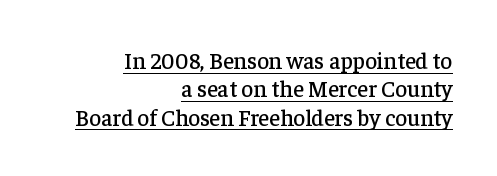
Every stem runs plumb, perpendicular to the baseline. Standard letterfit; no display-style spreading of the glyphs. This rendering features underlined lettering. Caption: multi-line text, flush right, ragged left.
